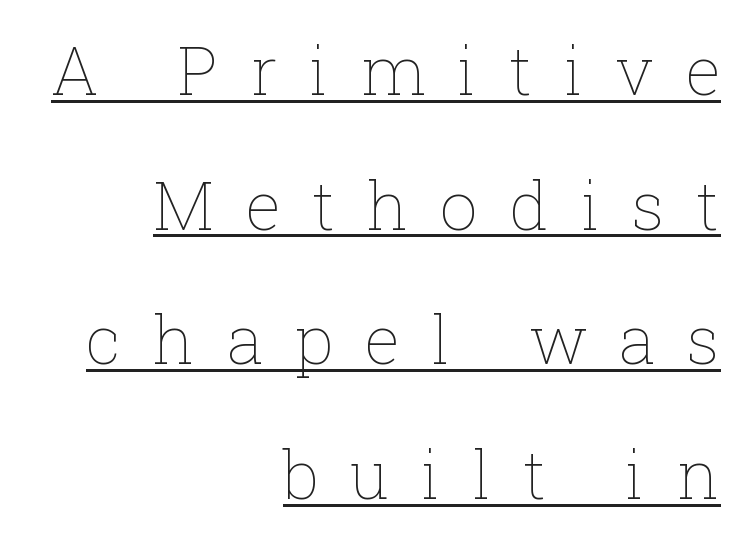
Q: Is the text bold? A: No.
Q: Is the text italic (slanted)? A: No, it is upright.
Q: Is the text underlined? A: Yes.
Q: How is the paragraph aligned? A: Right-aligned.
Q: Is the spacing between letters normal or unusually wide? A: Unusually wide.
Q: Is the spacing between lines tight, normal or loose? A: Loose.
Q: Width (condensed, normal, or wide)? A: Normal.
Q: Stroke contrast? A: Low.
Q: x-height? A: Medium.
Q: Monospaced? A: No.
